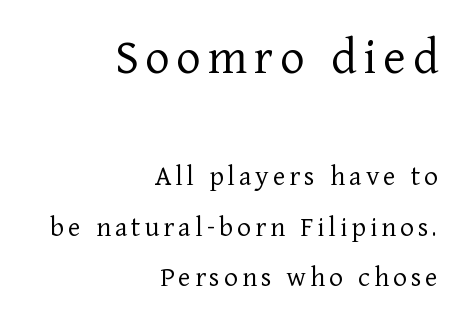
The image shows 53 px light serif type, upright; set right-aligned, normal line spacing (1.68x), not underlined; the first (top) block is 1.77x larger; low stroke contrast and a medium x-height.
